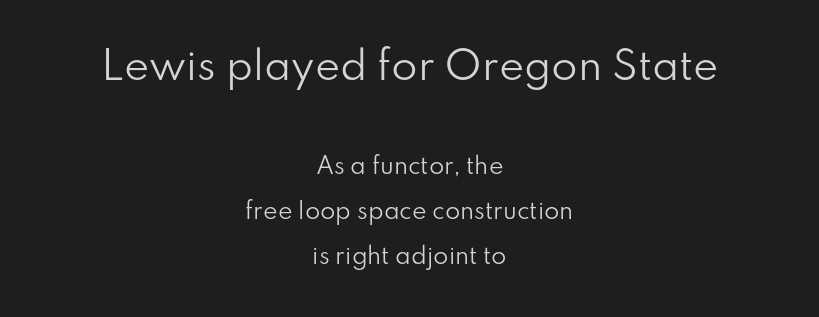
The image shows 38 px regular-weight sans-serif type, upright; set centered, loose line spacing (2.04x), normal letter spacing, not underlined; the first (top) block is 1.73x larger; low stroke contrast and a small x-height.
